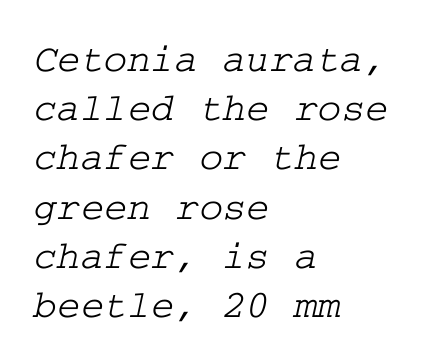
The image shows 40 px wide serif type; set left-aligned, line spacing 1.23x, normal letter spacing, not underlined; low stroke contrast and a medium x-height.
